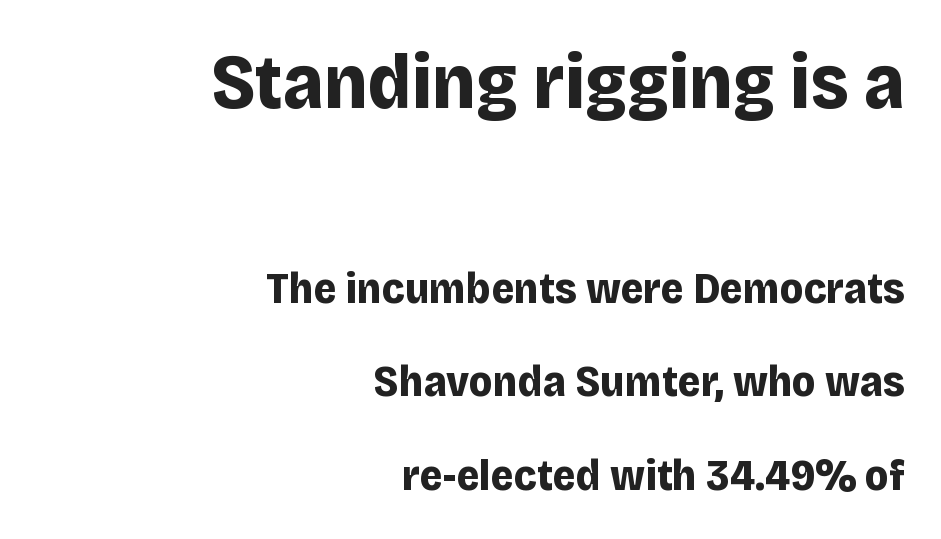
Size contrast runs from large at the top to small at the bottom. Posture: straight, roman, zero tilt. A flush-right, rag-left setting is used for this passage. Quick note: underline off.
